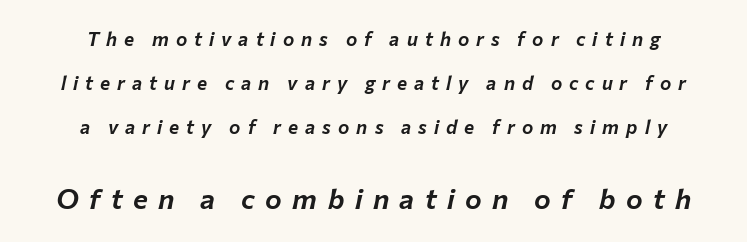
{"italic": "yes", "lean": "right", "slant_degrees": 12, "width": "normal", "stroke_contrast": "low", "x_height": "medium", "monospaced": "no", "underline": "no", "align": "center", "line_spacing": "loose", "line_spacing_ratio": 2.31, "letter_spacing": "wide", "letter_spacing_em": 0.37, "larger_block": "second", "size_ratio": 1.47, "glyph_px": 28}
